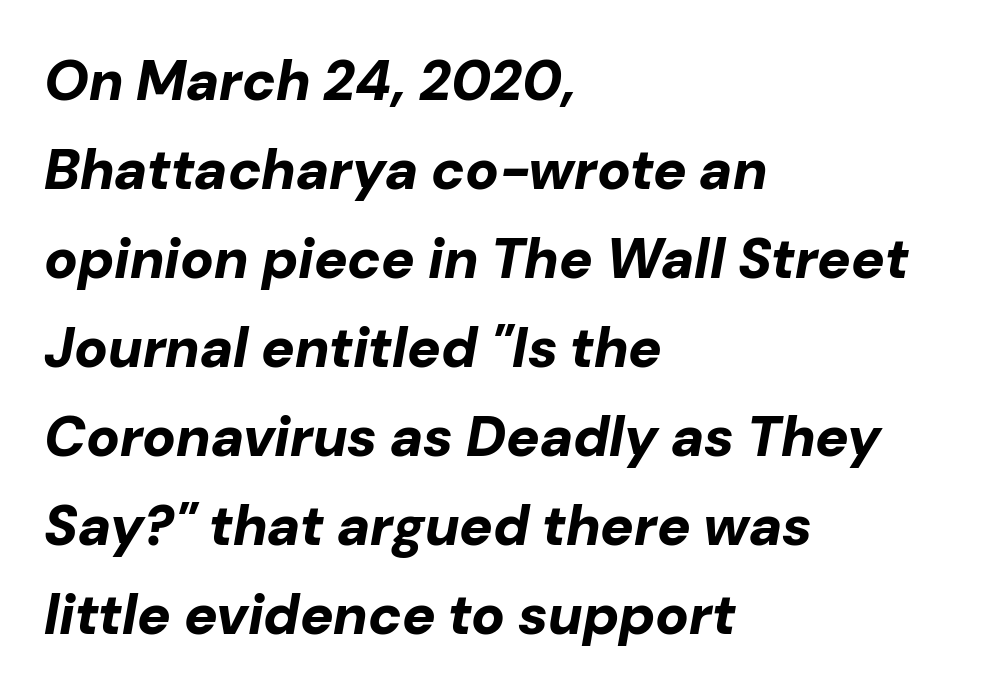
The image shows 56 px bold type, italic (leaning right); set left-aligned, normal line spacing (1.59x), normal letter spacing, not underlined; low stroke contrast and a medium x-height.
